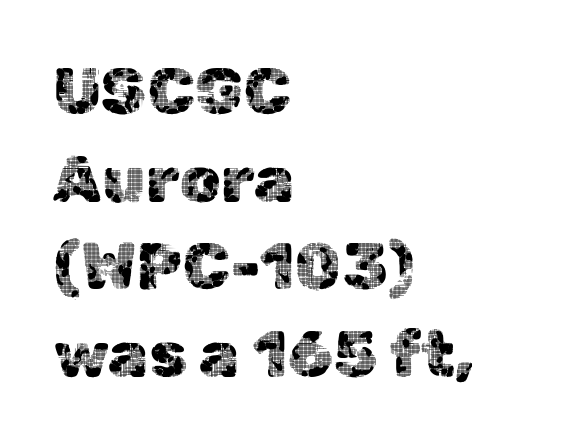
Q: Is the text italic (slanted)? A: No, it is upright.
Q: Is the typeface a serif or a sans-serif typeface? A: Sans-serif.
Q: Is the text underlined? A: No.
Q: How is the paragraph aligned? A: Left-aligned.
Q: Is the spacing between letters normal or unusually wide? A: Normal.
Q: Is the spacing between lines tight, normal or loose? A: Normal.
Q: Width (condensed, normal, or wide)? A: Normal.
Q: x-height? A: Medium.
Q: Monospaced? A: No.
